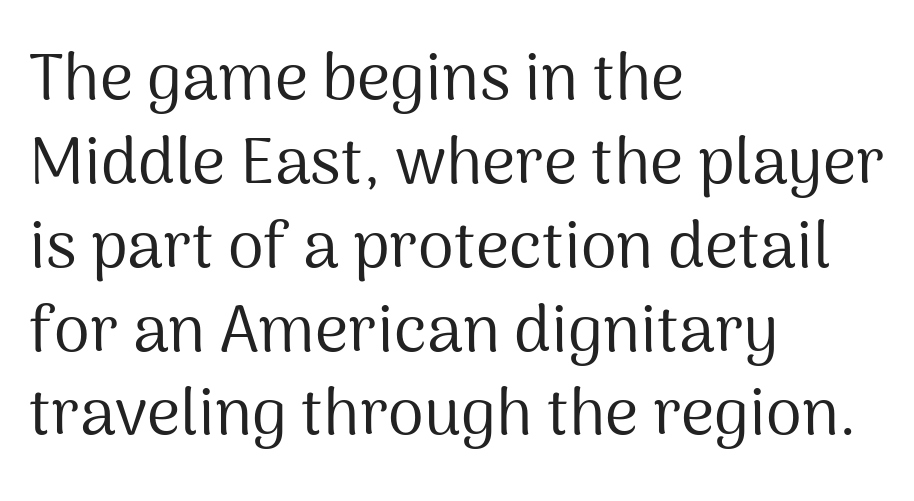
{"serif": "no", "italic": "no", "bold": "no", "weight": "regular", "width": "normal", "stroke_contrast": "medium", "x_height": "medium", "monospaced": "no", "underline": "no", "align": "left", "line_spacing": "normal", "line_spacing_ratio": 1.29, "letter_spacing": "normal", "letter_spacing_em": 0.0, "glyph_px": 65}
